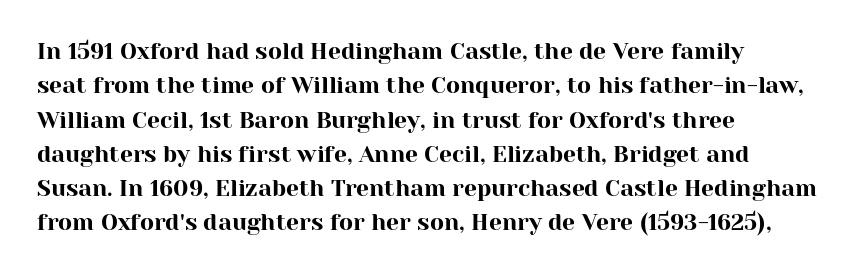
If you drew a ruler down the left edge, every line would touch it. Any mark beneath the type? The region is blank. Vertical spacing — default. It's the straight-up-and-down kind of type.
